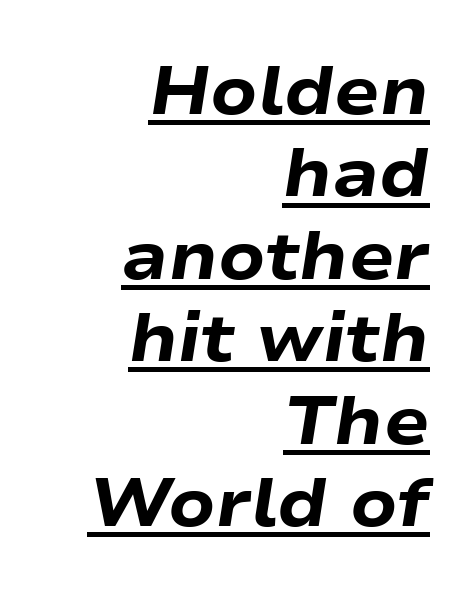
Does extra space separate the letters? No, they use regular spacing. Horizontal alignment here is rightward, an uncommon choice for prose. Here the designer chose a conventional face with non-uniform glyph widths. The glyphs are accompanied by a horizontal stroke just below them.
